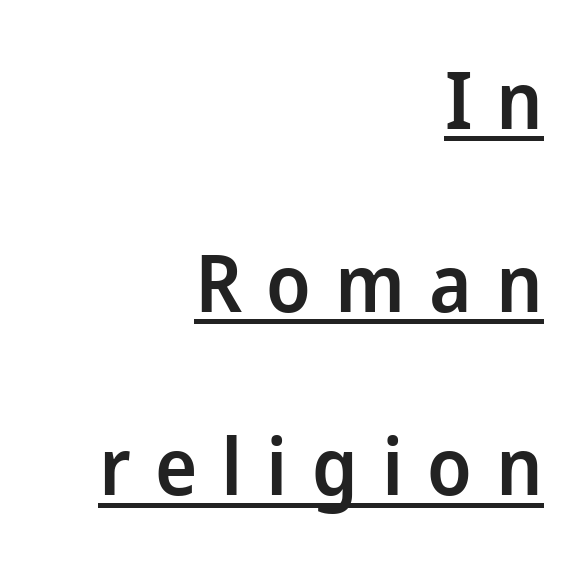
Q: Is the text bold? A: Semi-bold.
Q: Is the text italic (slanted)? A: No, it is upright.
Q: Is the typeface a serif or a sans-serif typeface? A: Sans-serif.
Q: Is the text underlined? A: Yes.
Q: How is the paragraph aligned? A: Right-aligned.
Q: Is the spacing between letters normal or unusually wide? A: Unusually wide.
Q: Is the spacing between lines tight, normal or loose? A: Loose.
Q: Width (condensed, normal, or wide)? A: Normal.
Q: Stroke contrast? A: Low.
Q: x-height? A: Medium.
Q: Monospaced? A: No.
